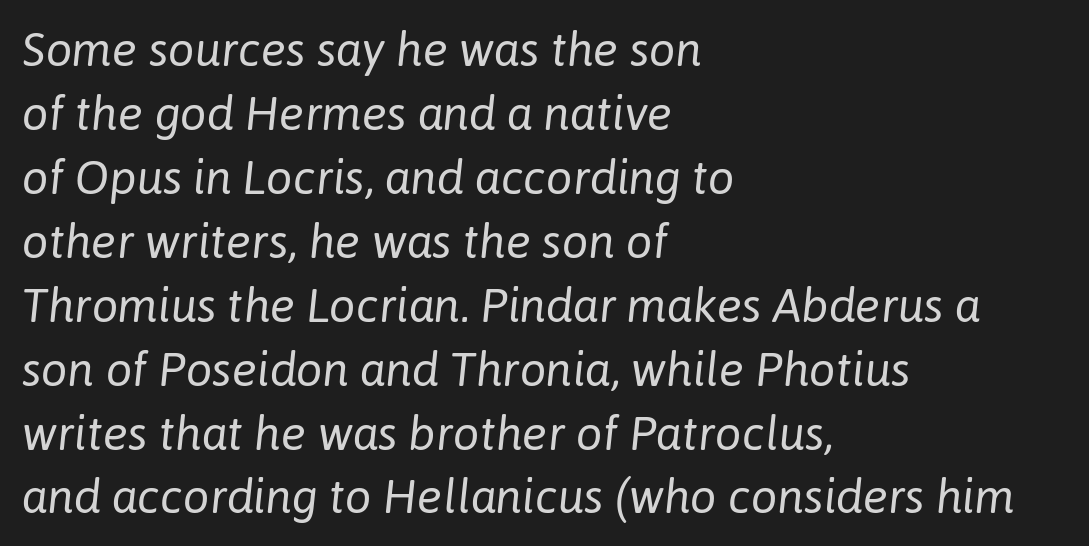
Q: Is the text bold? A: No.
Q: Is the text italic (slanted)? A: Yes, it leans right by about 6 degrees.
Q: Is the text underlined? A: No.
Q: How is the paragraph aligned? A: Left-aligned.
Q: Is the spacing between letters normal or unusually wide? A: Normal.
Q: Is the spacing between lines tight, normal or loose? A: Normal.
Q: Width (condensed, normal, or wide)? A: Normal.
Q: Stroke contrast? A: Low.
Q: x-height? A: Medium.
Q: Monospaced? A: No.
